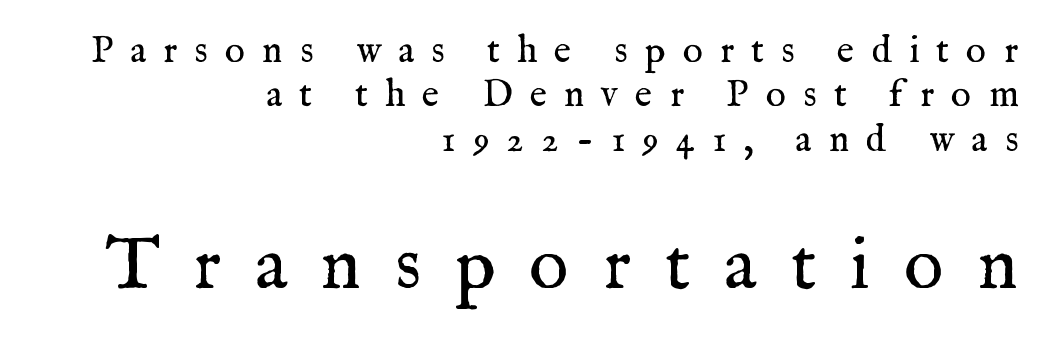
{"serif": "yes", "italic": "no", "bold": "no", "weight": "regular", "width": "normal", "stroke_contrast": "medium", "x_height": "medium", "monospaced": "no", "underline": "no", "align": "right", "line_spacing_ratio": 1.17, "letter_spacing": "wide", "letter_spacing_em": 0.45, "larger_block": "second", "size_ratio": 1.97, "glyph_px": 75}
